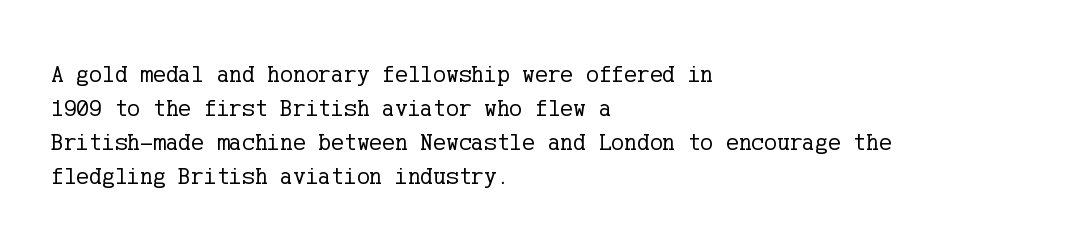
{"italic": "no", "bold": "no", "underline": "no", "align": "left", "line_spacing": "normal", "line_spacing_ratio": 1.41, "letter_spacing": "normal", "letter_spacing_em": 0.0, "glyph_px": 24}
